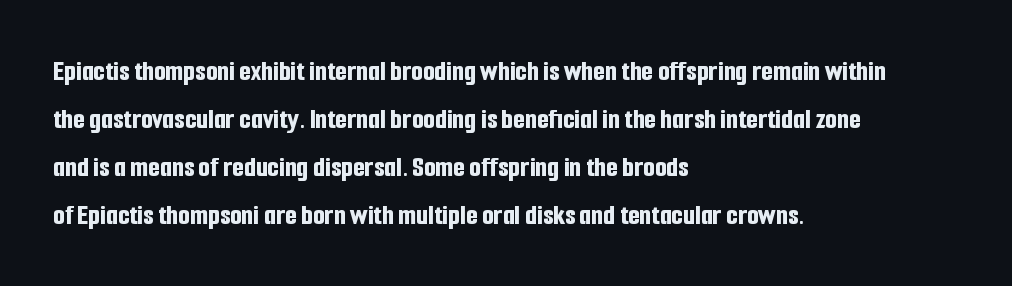
{"serif": "no", "italic": "no", "bold": "yes", "weight": "bold", "width": "condensed", "stroke_contrast": "low", "x_height": "medium", "monospaced": "no", "underline": "no", "align": "left", "line_spacing": "normal", "line_spacing_ratio": 1.6, "letter_spacing": "normal", "letter_spacing_em": 0.0, "glyph_px": 30}
